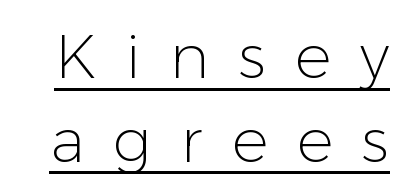
{"serif": "no", "italic": "no", "bold": "no", "weight": "light", "width": "normal", "stroke_contrast": "low", "x_height": "medium", "monospaced": "no", "underline": "yes", "line_spacing": "normal", "line_spacing_ratio": 1.37, "letter_spacing": "wide", "letter_spacing_em": 0.48, "glyph_px": 61}
